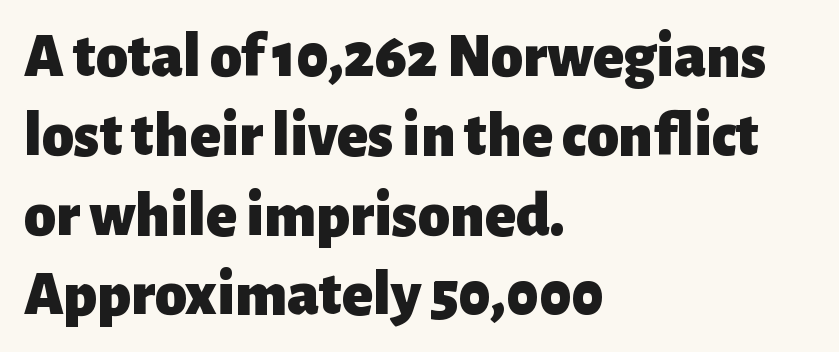
The axis of the letterforms is exactly vertical. The rendering uses natural spacing where letterforms have individual widths. In terms of weight, the rendering is a true, heavy bold. Glyph-to-glyph distance matches everyday printed text. All the whitespace from short lines collects on the right.
